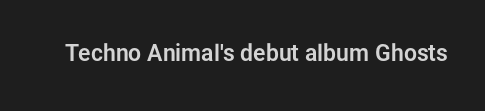
Each word holds together tightly as a unit, with standard inter-letter gaps. Posture: upright roman. The specimen omits any rule beneath the text block's lines.
